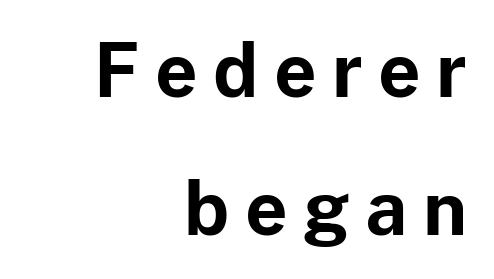
Q: Is the text bold? A: Yes.
Q: Is the text italic (slanted)? A: No, it is upright.
Q: Is the typeface a serif or a sans-serif typeface? A: Sans-serif.
Q: Is the text underlined? A: No.
Q: How is the paragraph aligned? A: Right-aligned.
Q: Is the spacing between letters normal or unusually wide? A: Unusually wide.
Q: Width (condensed, normal, or wide)? A: Normal.
Q: Stroke contrast? A: Low.
Q: x-height? A: Medium.
Q: Monospaced? A: No.
